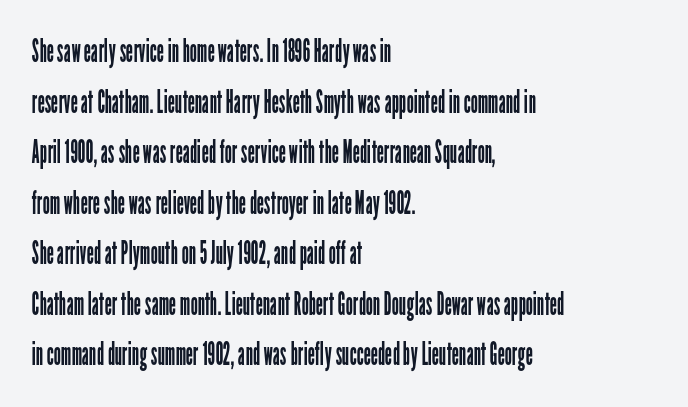
Teacher's note: observe the even left margin — that is flush-left alignment. The face used here is a sans, in the tradition of grotesques and geometrics. Bold? No — there's no thickening of the strokes. The letters stand straight up with perfectly vertical stems. In terms of letterspacing, this is plain default setting. Regarding leading, the lines here are spaced in the standard way.
